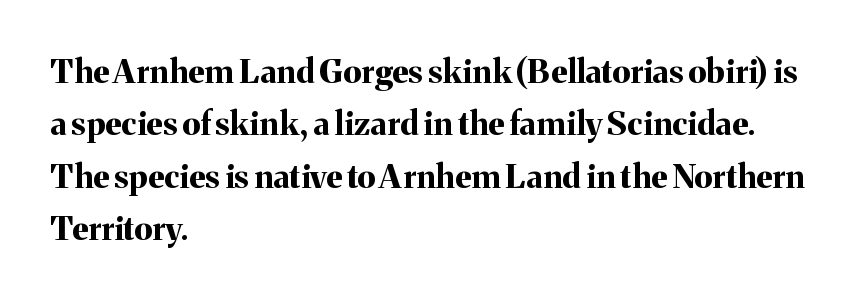
{"serif": "yes", "italic": "no", "bold": "yes", "weight": "bold", "width": "normal", "stroke_contrast": "medium", "x_height": "medium", "monospaced": "no", "underline": "no", "align": "left", "line_spacing": "normal", "line_spacing_ratio": 1.59, "letter_spacing": "normal", "letter_spacing_em": 0.0, "glyph_px": 33}
